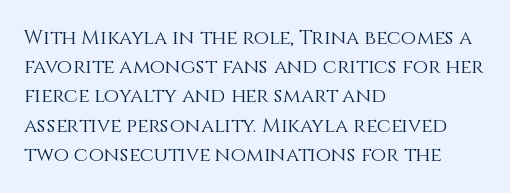
A normal amount of white space separates one row of letters from the next. The foot of each line stays bare and open. The ragged edge is on the right, which tells us the setting is flush left. This sample uses an upright cut, with every glyph sitting square on the baseline. No chunkiness to these letters — they're not bold. Does extra space separate the letters? No, they use regular spacing.
